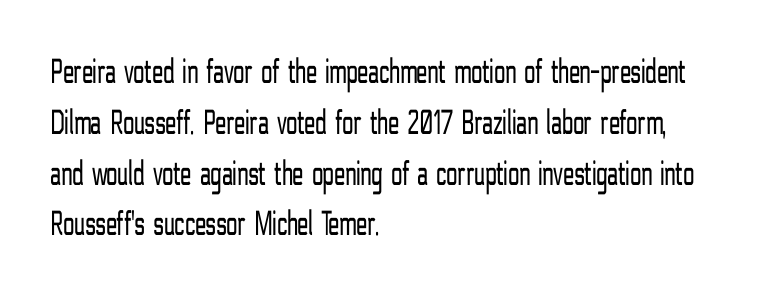
The image shows 36 px light, condensed sans-serif type, upright; set left-aligned, normal line spacing (1.41x), normal letter spacing, not underlined; low stroke contrast and a medium x-height.
